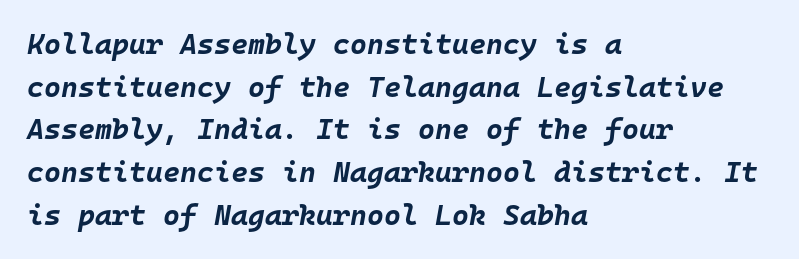
The image shows 29 px bold type, italic (leaning right), monospaced; set left-aligned, normal line spacing (1.47x), normal letter spacing, not underlined; low stroke contrast and a large x-height.
